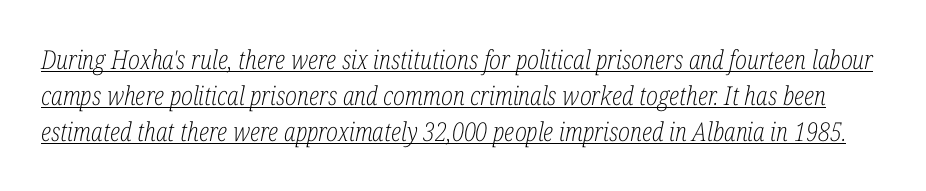
The image shows 26 px text type, italic (leaning right); set normal line spacing (1.39x), normal letter spacing, underlined.
